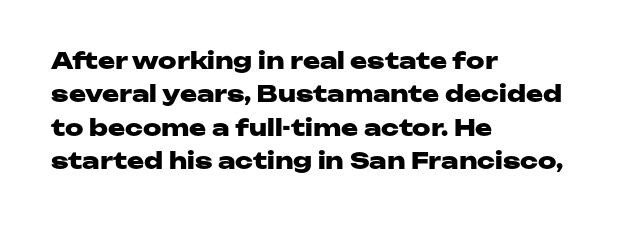
{"italic": "no", "bold": "yes", "underline": "no", "align": "left", "line_spacing": "normal", "line_spacing_ratio": 1.45, "letter_spacing": "normal", "letter_spacing_em": 0.0, "glyph_px": 23}
